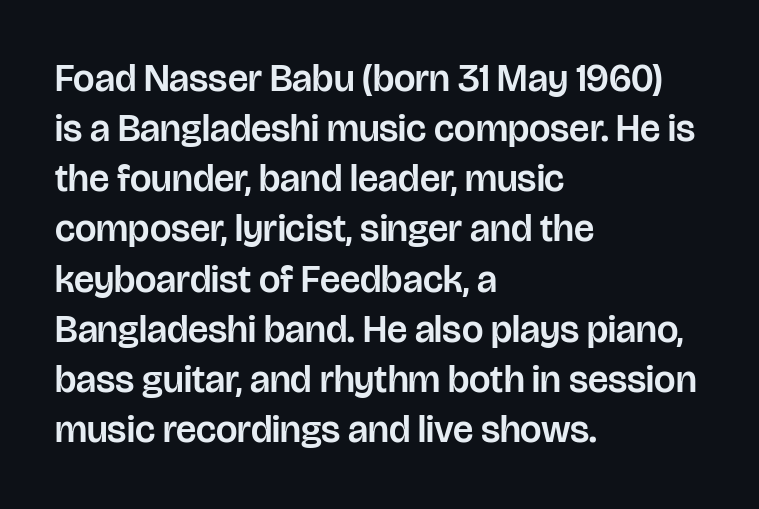
The image shows 38 px sans-serif type, upright; set left-aligned, normal line spacing (1.32x), normal letter spacing, not underlined; low stroke contrast and a large x-height.
